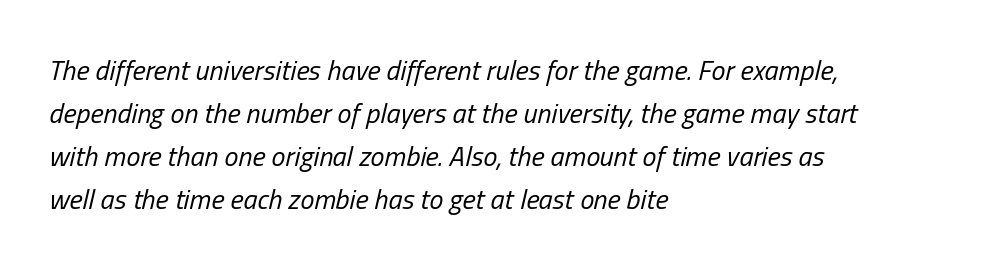
{"italic": "yes", "lean": "right", "slant_degrees": 13, "bold": "no", "weight": "regular", "width": "condensed", "stroke_contrast": "low", "x_height": "medium", "monospaced": "no", "underline": "no", "align": "left", "line_spacing": "normal", "line_spacing_ratio": 1.53, "letter_spacing": "normal", "letter_spacing_em": 0.0, "glyph_px": 28}
